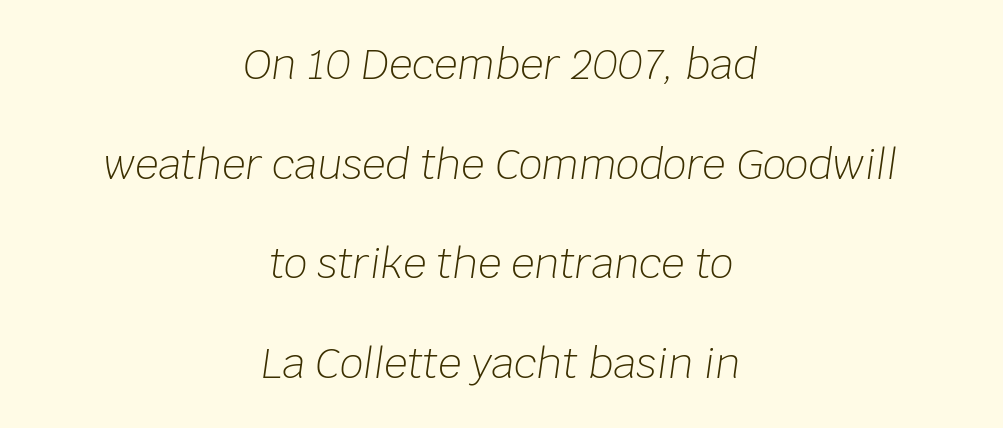
The space directly below the letters is spotless. A great deal of white space separates one row of letters from the next. Notice how the passage keeps no hard edge, just a central spine. Caption: face not bold, strokes unweighted.
